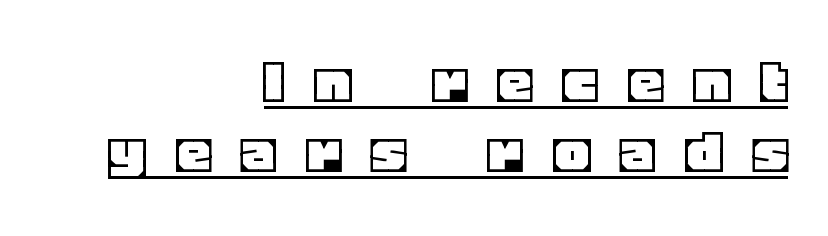
The image shows 67 px text type, upright; set right-aligned, tight line spacing (1.05x), unusually wide letter spacing (+0.48 em), underlined; a large x-height.
